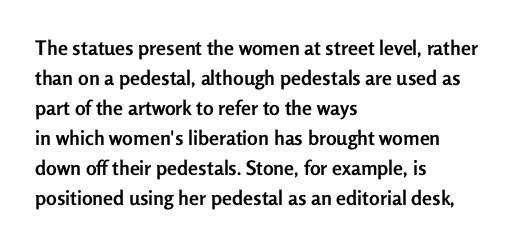
Alignment: flush left. Tall strokes in this sample are plumb rather than angled. Successive baselines arrive at the customary interval. The rendering uses a bold face; every stroke is thick and dark. The specimen omits any rule beneath the text block's lines. Short note: letters normally spaced.
